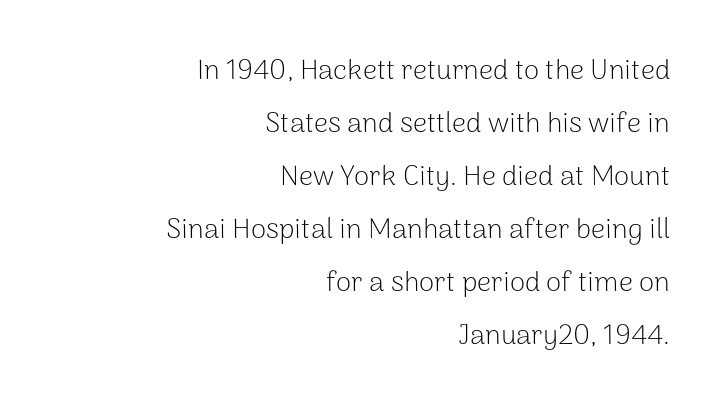
{"serif": "no", "italic": "no", "bold": "no", "weight": "light", "width": "normal", "stroke_contrast": "low", "x_height": "medium", "monospaced": "no", "underline": "no", "align": "right", "line_spacing_ratio": 1.89, "letter_spacing": "normal", "letter_spacing_em": 0.0, "glyph_px": 28}
